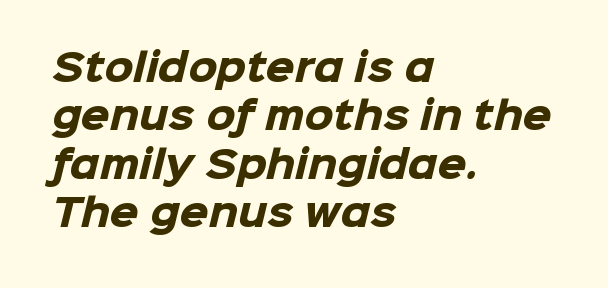
Q: Is the text bold? A: Yes.
Q: Is the typeface a serif or a sans-serif typeface? A: Sans-serif.
Q: Is the text underlined? A: No.
Q: How is the paragraph aligned? A: Left-aligned.
Q: Is the spacing between letters normal or unusually wide? A: Normal.
Q: Is the spacing between lines tight, normal or loose? A: Normal.
Q: Width (condensed, normal, or wide)? A: Normal.
Q: Stroke contrast? A: Low.
Q: x-height? A: Medium.
Q: Monospaced? A: No.
